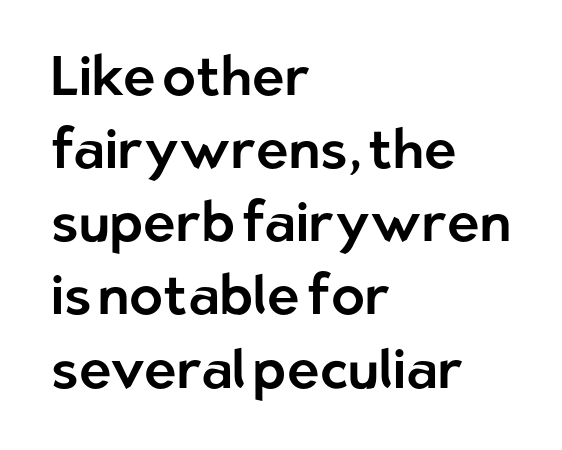
The image shows 55 px sans-serif type, upright; set left-aligned, normal line spacing (1.33x), normal letter spacing, not underlined; low stroke contrast and a medium x-height.
